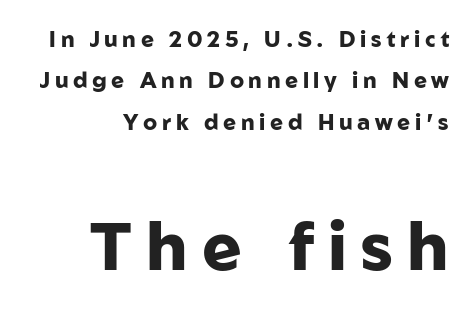
Ascenders rise straight up at ninety degrees. Each word looks stretched out because of the extra space between its letters. Between these two stacked blocks, the lower one wins on size. Varying glyph widths throughout — classic text-font behaviour. Each line ends at the same right margin while the left side varies. The passage shown is typeset with a sans-serif family.
